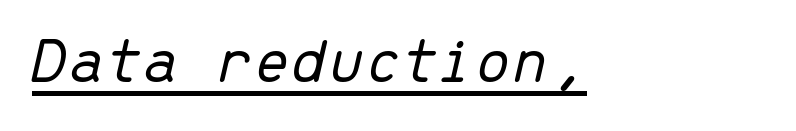
Q: Is the text bold? A: No.
Q: Is the text italic (slanted)? A: Yes, it leans right by about 13 degrees.
Q: Is the text underlined? A: Yes.
Q: Is the spacing between letters normal or unusually wide? A: Normal.
Q: Width (condensed, normal, or wide)? A: Normal.
Q: Stroke contrast? A: Low.
Q: x-height? A: Medium.
Q: Monospaced? A: Yes.
